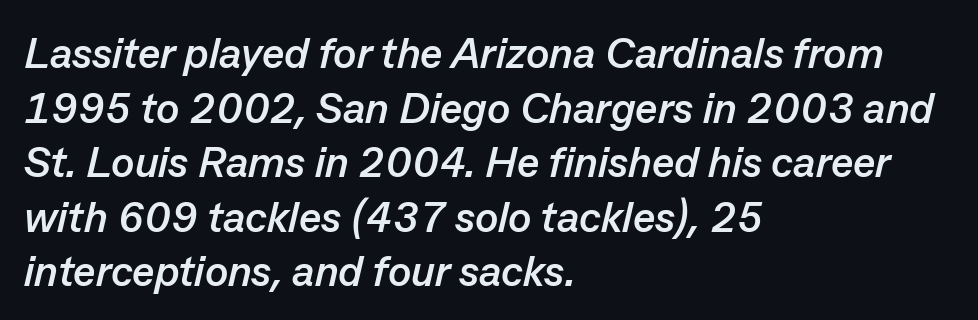
{"italic": "yes", "lean": "right", "slant_degrees": 13, "bold": "yes", "weight": "semibold", "width": "normal", "stroke_contrast": "low", "x_height": "medium", "monospaced": "no", "underline": "no", "align": "left", "line_spacing": "normal", "line_spacing_ratio": 1.27, "letter_spacing": "normal", "letter_spacing_em": 0.0, "glyph_px": 43}
